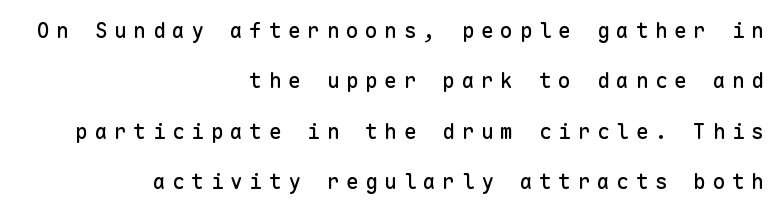
The image shows 21 px text type, upright; set right-aligned, loose line spacing (2.4x), unusually wide letter spacing (+0.32 em), not underlined.
